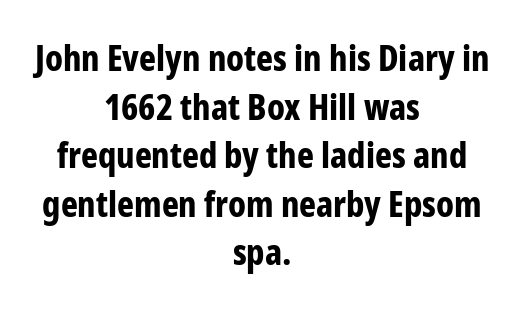
The image shows 36 px bold, condensed sans-serif type, upright; set centered, normal line spacing (1.35x), normal letter spacing, not underlined; low stroke contrast and a medium x-height.
